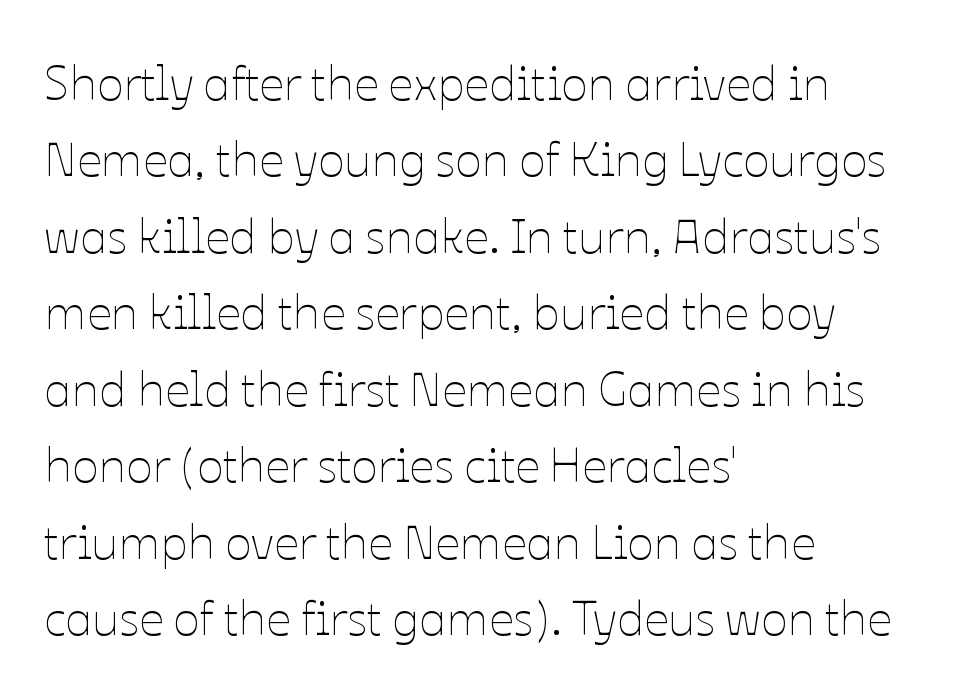
The image shows 49 px thin type, upright; set left-aligned, normal line spacing (1.56x), normal letter spacing, not underlined; low stroke contrast and a medium x-height.
